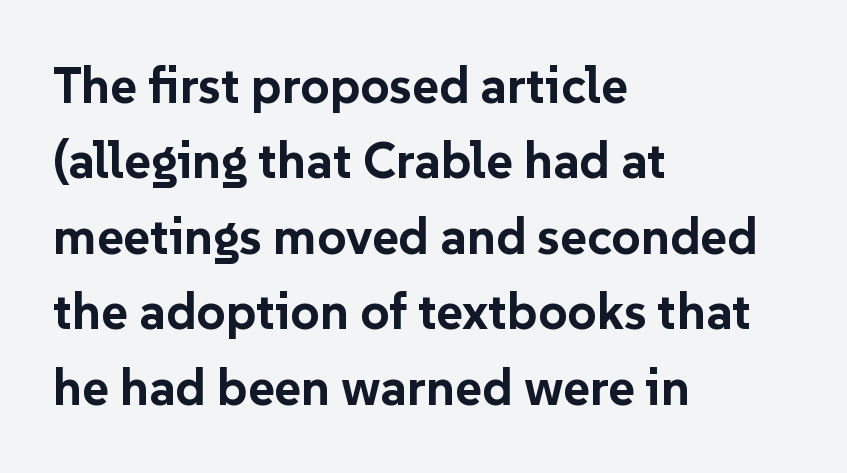
The image shows 51 px bold sans-serif type, upright; set left-aligned, normal line spacing (1.48x), normal letter spacing, not underlined; low stroke contrast and a medium x-height.
